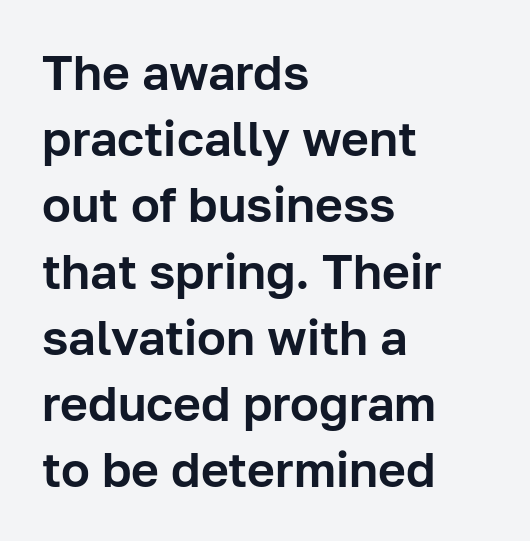
{"serif": "no", "italic": "no", "width": "normal", "stroke_contrast": "low", "x_height": "medium", "monospaced": "no", "underline": "no", "align": "left", "line_spacing": "normal", "line_spacing_ratio": 1.38, "letter_spacing": "normal", "letter_spacing_em": 0.0, "glyph_px": 48}
